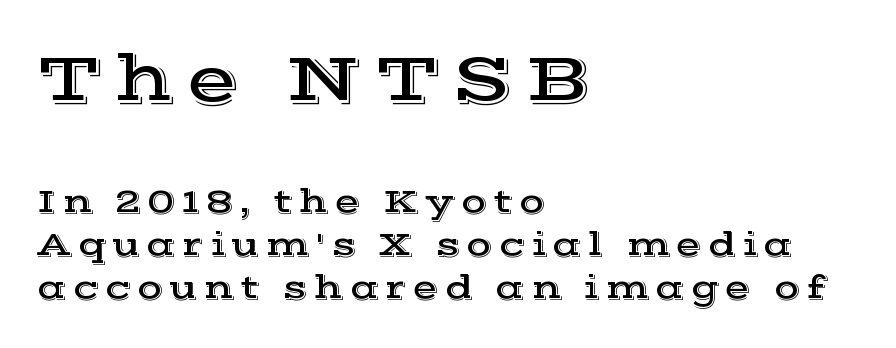
The image shows 69 px wide serif type, upright; set left-aligned, normal line spacing (1.27x), not underlined; the first (top) block is 2.03x larger; a medium x-height.
